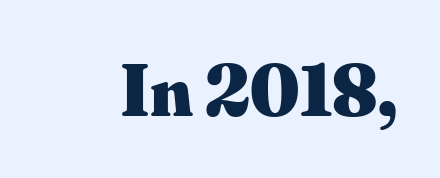
Q: Is the text bold? A: Yes.
Q: Is the text italic (slanted)? A: No, it is upright.
Q: Is the typeface a serif or a sans-serif typeface? A: Serif.
Q: Is the text underlined? A: No.
Q: Is the spacing between letters normal or unusually wide? A: Normal.
Q: Width (condensed, normal, or wide)? A: Normal.
Q: Stroke contrast? A: Medium.
Q: x-height? A: Small.
Q: Monospaced? A: No.
